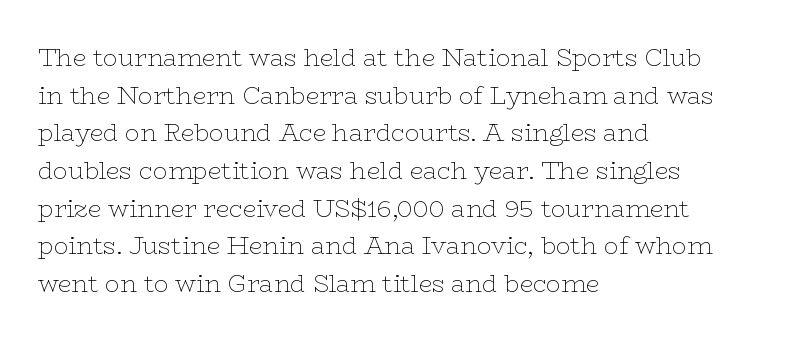
{"italic": "no", "bold": "no", "underline": "no", "align": "left", "line_spacing": "normal", "line_spacing_ratio": 1.57, "letter_spacing": "normal", "letter_spacing_em": 0.0, "glyph_px": 24}
